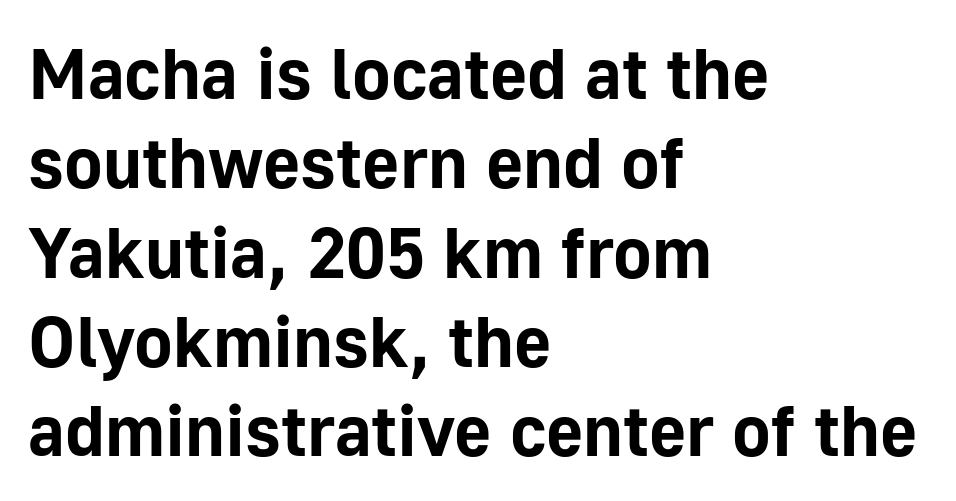
Classification — sans serif. The glyphs have the mass of a bold cut. These lines are rendered in a variable-pitch font. Nobody touched the tracking dial on this one. Left-aligned paragraph, ragged on the right.
